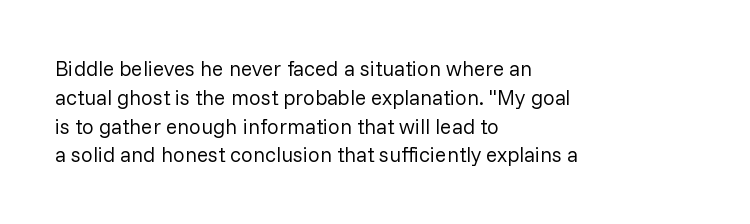
Each new line begins a customary step beneath the previous one. Stems here are at most as thick as an everyday book face. Words appear dense and cohesive because spacing is normal. Descenders hang freely into open space. The axis of the letterforms is exactly vertical.
